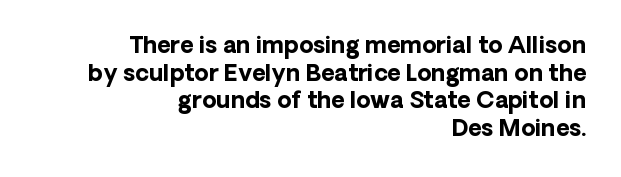
The typesetter chose a ragged-left arrangement here. Spacing between characters is what you'd get straight out of the box. Underlining? Definitely not there. Do the letters lean? They stand straight. Typesetter's note: full bold, strokes at maximum text heaviness.
